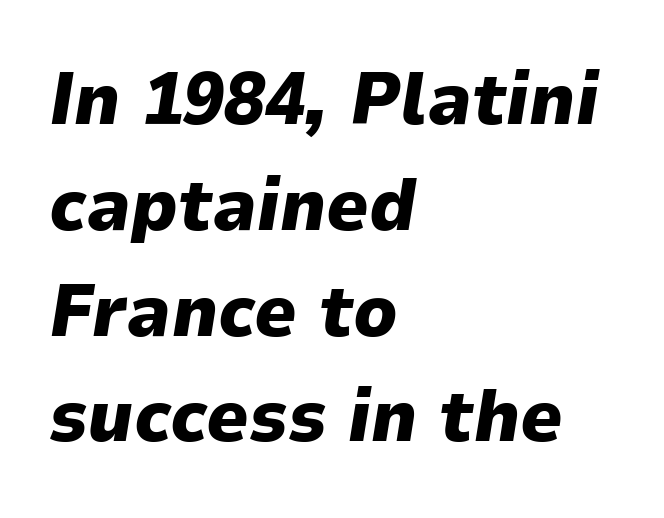
Just letters on the line, the space beneath them empty. Quick note: italic. The gaps between neighbouring characters are ordinary and unremarkable. Summary of vertical rhythm: regular, with standard interline spacing. The strokes are fattened all the way to bold.
